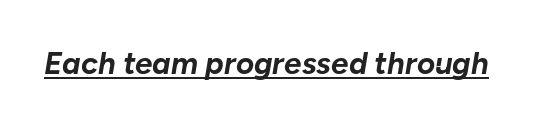
What stands out about the letter spacing? Nothing — it is the standard amount. Does a line run under the words? Yes, clearly. The rendering uses a bold face; every stroke is thick and dark. Tall strokes in this sample are angled rather than plumb. Note the varied advance widths — an 'i' is clearly narrower than an 'm'.
